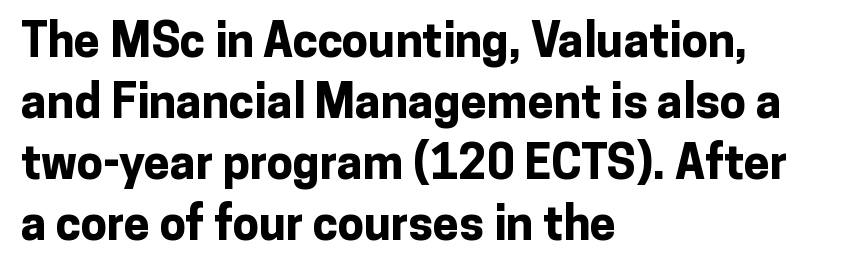
{"serif": "no", "italic": "no", "bold": "yes", "weight": "bold", "width": "normal", "stroke_contrast": "low", "x_height": "medium", "monospaced": "no", "underline": "no", "align": "left", "line_spacing": "normal", "line_spacing_ratio": 1.3, "letter_spacing": "normal", "letter_spacing_em": 0.0, "glyph_px": 47}
